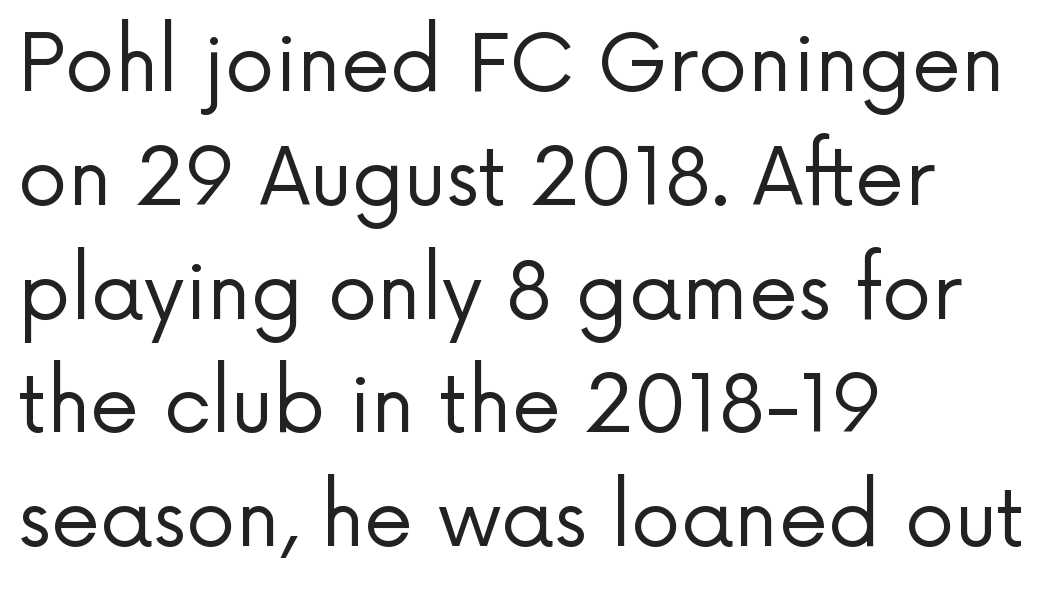
{"serif": "no", "italic": "no", "bold": "no", "weight": "regular", "width": "normal", "stroke_contrast": "low", "x_height": "medium", "monospaced": "no", "underline": "no", "align": "left", "line_spacing": "normal", "line_spacing_ratio": 1.44, "letter_spacing": "normal", "letter_spacing_em": 0.0, "glyph_px": 79}
